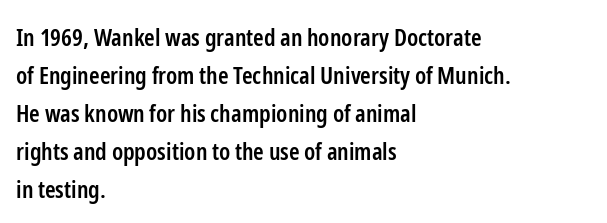
Q: Is the text bold? A: Semi-bold.
Q: Is the text italic (slanted)? A: No, it is upright.
Q: Is the text underlined? A: No.
Q: How is the paragraph aligned? A: Left-aligned.
Q: Is the spacing between letters normal or unusually wide? A: Normal.
Q: Is the spacing between lines tight, normal or loose? A: Normal.
